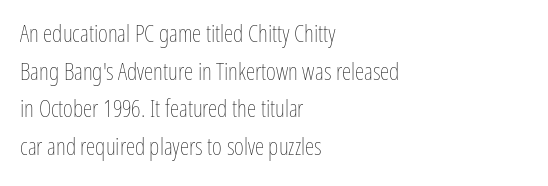
The setting favours the left margin, as ordinary paragraphs usually do. The face looks like a standard text weight, possibly lighter. Each row of text sits above clean, open space. Posture: straight, roman, zero tilt.
